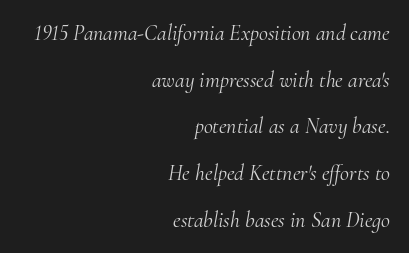
{"italic": "yes", "lean": "right", "slant_degrees": 10, "bold": "no", "underline": "no", "align": "right", "line_spacing": "loose", "line_spacing_ratio": 2.12, "letter_spacing": "normal", "letter_spacing_em": 0.0, "glyph_px": 22}
